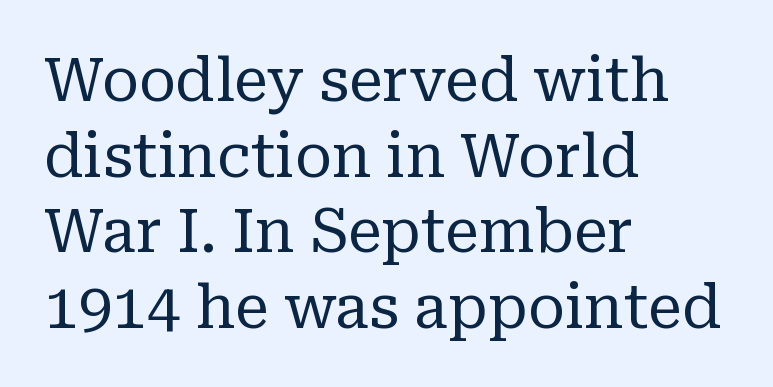
{"serif": "yes", "italic": "no", "bold": "no", "weight": "regular", "width": "normal", "stroke_contrast": "low", "x_height": "medium", "monospaced": "no", "underline": "no", "align": "left", "line_spacing_ratio": 1.24, "letter_spacing": "normal", "letter_spacing_em": 0.0, "glyph_px": 61}
